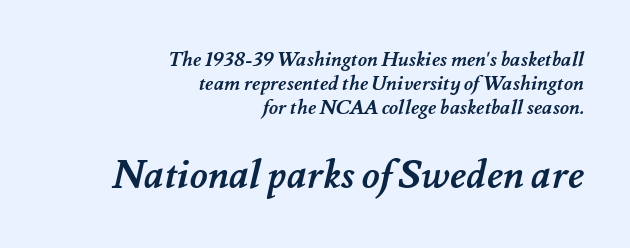
The image shows 39 px semibold type; set right-aligned, line spacing 1.21x, normal letter spacing, not underlined; the second (bottom) block is 1.95x larger; medium stroke contrast and a small x-height.
